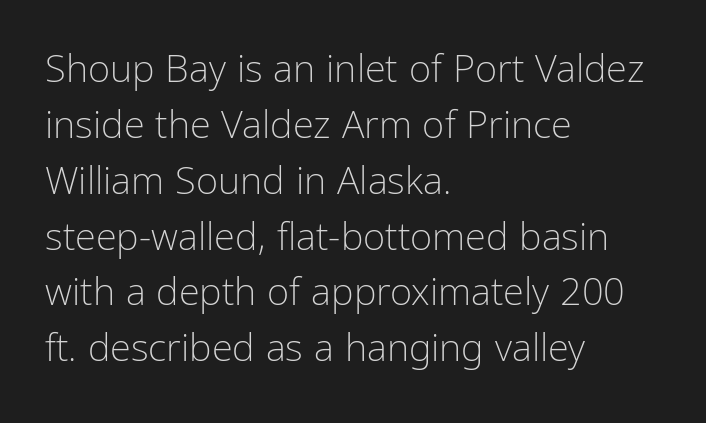
Q: Is the text bold? A: No.
Q: Is the text italic (slanted)? A: No, it is upright.
Q: Is the typeface a serif or a sans-serif typeface? A: Sans-serif.
Q: Is the text underlined? A: No.
Q: How is the paragraph aligned? A: Left-aligned.
Q: Is the spacing between letters normal or unusually wide? A: Normal.
Q: Is the spacing between lines tight, normal or loose? A: Normal.
Q: Width (condensed, normal, or wide)? A: Condensed.
Q: Stroke contrast? A: Low.
Q: x-height? A: Medium.
Q: Monospaced? A: No.
